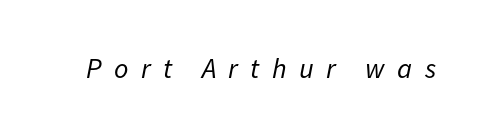
Italic? Definitely — the glyphs are oblique. The passage shown is typed in a proportional face where columns would drift. The weight would be labelled regular, book, light, or lighter still. Type without underlining.
